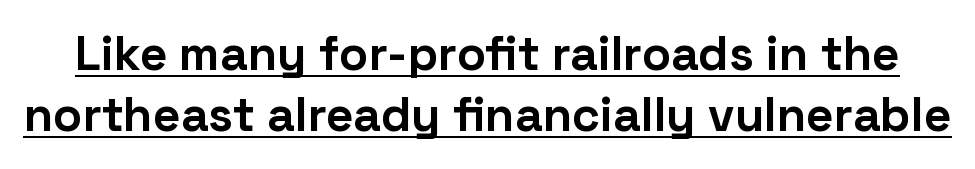
The image shows 48 px bold sans-serif type, upright; set normal line spacing (1.28x), normal letter spacing, underlined; low stroke contrast and a medium x-height.
